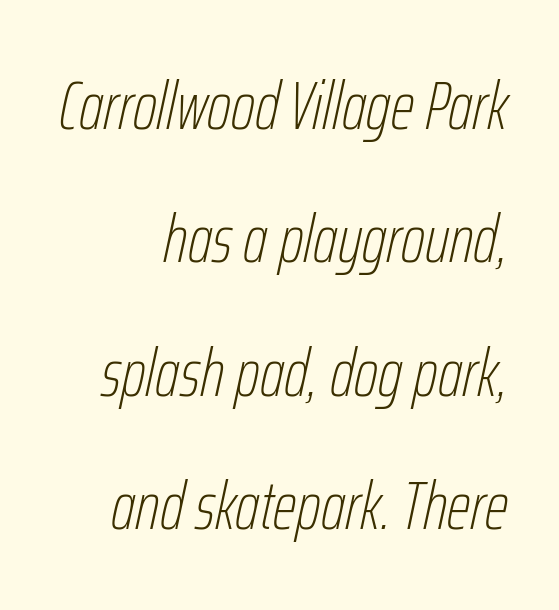
{"italic": "yes", "lean": "right", "slant_degrees": 12, "bold": "no", "weight": "thin", "width": "condensed", "stroke_contrast": "low", "x_height": "medium", "monospaced": "no", "underline": "no", "align": "right", "line_spacing": "loose", "line_spacing_ratio": 1.96, "letter_spacing": "normal", "letter_spacing_em": 0.0, "glyph_px": 68}
